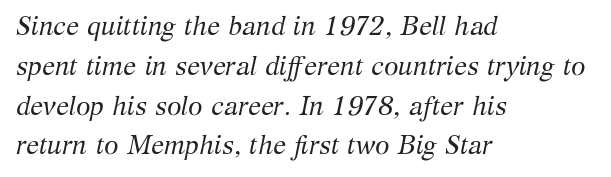
The image shows 26 px text type, italic (leaning right); set left-aligned, normal line spacing (1.53x), normal letter spacing, not underlined.
